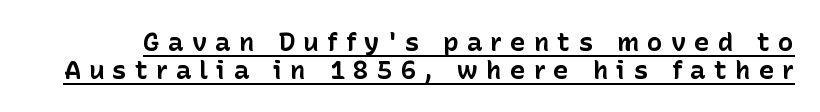
The image shows 26 px bold type, upright; set tight line spacing (1.06x), unusually wide letter spacing (+0.31 em), underlined.
